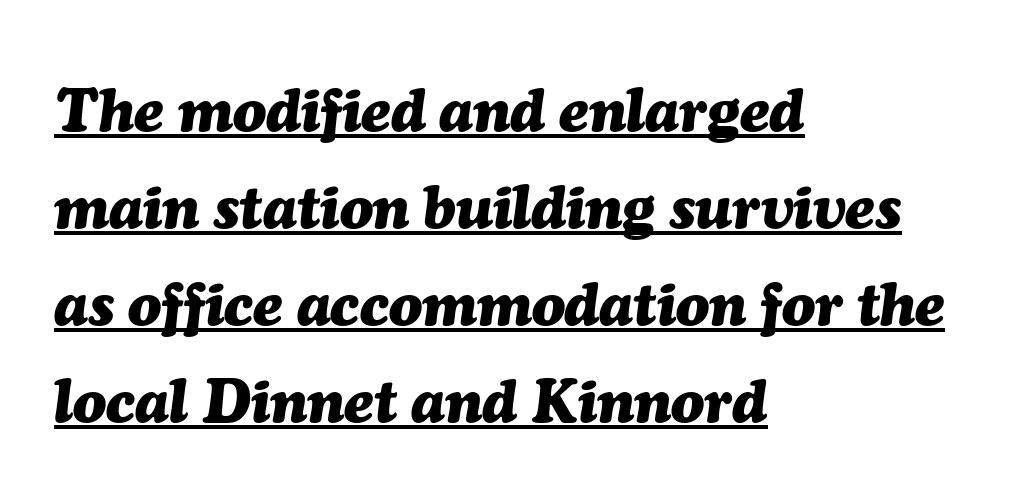
The image shows 61 px heavy type, italic (leaning right); set left-aligned, normal line spacing (1.59x), normal letter spacing, underlined; medium stroke contrast and a medium x-height.
